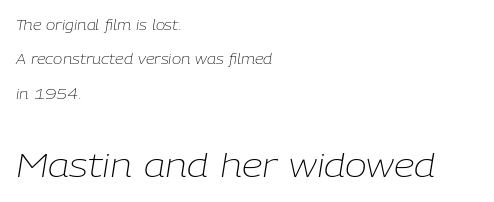
Q: Is the text bold? A: No.
Q: Is the text italic (slanted)? A: Yes, it leans right by about 9 degrees.
Q: Is the text underlined? A: No.
Q: How is the paragraph aligned? A: Left-aligned.
Q: Is the spacing between letters normal or unusually wide? A: Normal.
Q: Is the spacing between lines tight, normal or loose? A: Loose.
Q: Which block of text is set in a larger size, the first (top) or the second (bottom)? A: The second (bottom) one.
Q: Width (condensed, normal, or wide)? A: Normal.
Q: Stroke contrast? A: Low.
Q: x-height? A: Medium.
Q: Monospaced? A: No.
